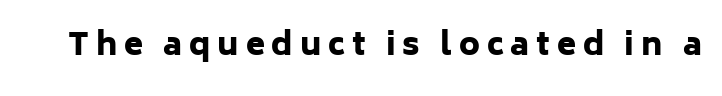
Q: Is the text bold? A: Yes.
Q: Is the text italic (slanted)? A: No, it is upright.
Q: Is the typeface a serif or a sans-serif typeface? A: Sans-serif.
Q: Is the text underlined? A: No.
Q: Is the spacing between letters normal or unusually wide? A: Unusually wide.
Q: Width (condensed, normal, or wide)? A: Normal.
Q: Stroke contrast? A: Low.
Q: x-height? A: Medium.
Q: Monospaced? A: No.
